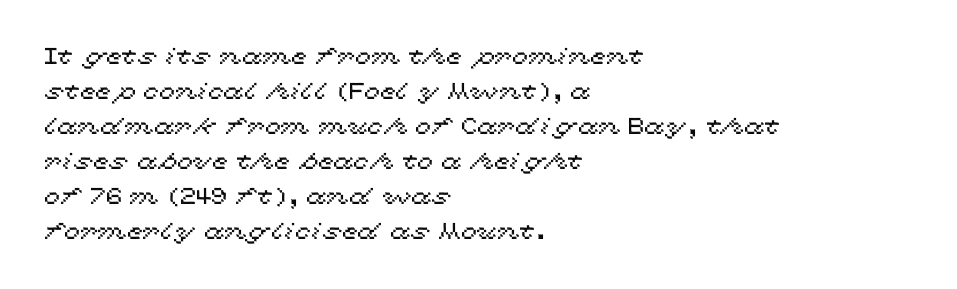
The image shows 23 px text type; set left-aligned, normal line spacing (1.52x), normal letter spacing, not underlined.
